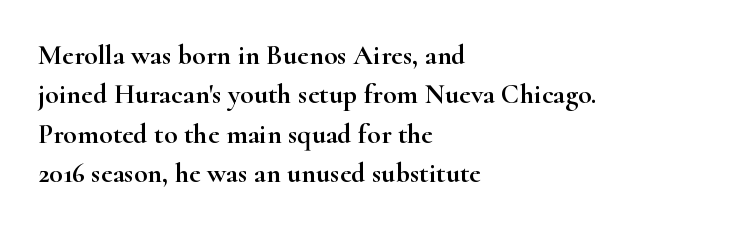
The space between consecutive lines is moderate. These lines are rendered in a variable-pitch font. The typeface chosen for these lines features serifs. Check the space under the baseline: it is left empty.
